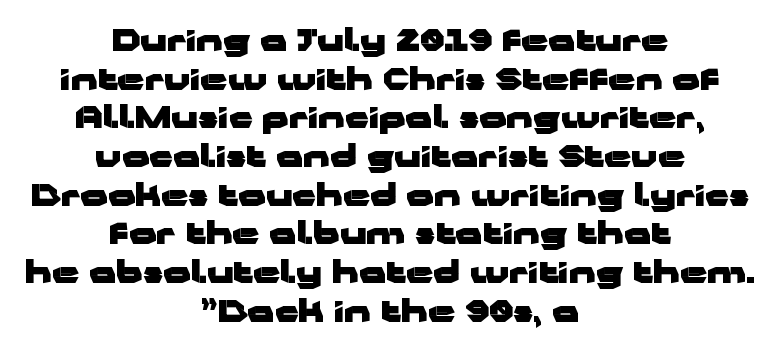
The image shows 30 px heavy, wide sans-serif type, upright; set centered, normal line spacing (1.29x), normal letter spacing, not underlined; low stroke contrast and a medium x-height.
